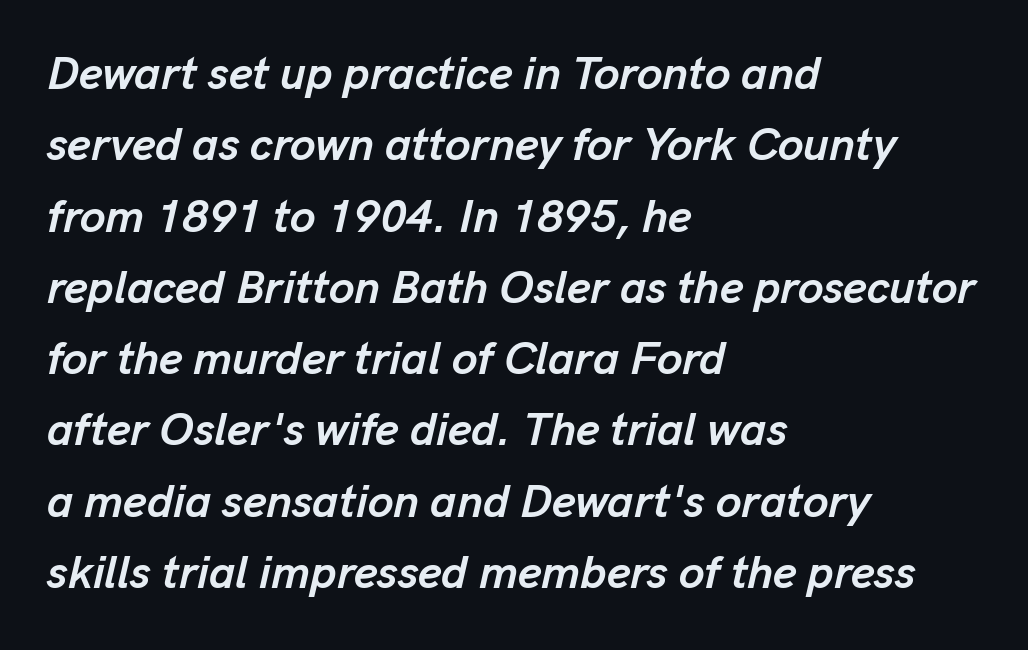
Q: Is the text bold? A: Yes.
Q: Is the text italic (slanted)? A: Yes, it leans right by about 13 degrees.
Q: Is the text underlined? A: No.
Q: How is the paragraph aligned? A: Left-aligned.
Q: Is the spacing between letters normal or unusually wide? A: Normal.
Q: Is the spacing between lines tight, normal or loose? A: Normal.
Q: Width (condensed, normal, or wide)? A: Normal.
Q: Stroke contrast? A: Low.
Q: x-height? A: Medium.
Q: Monospaced? A: No.
